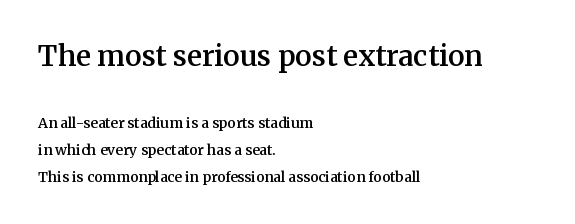
Does the lettering tilt? It doesn't — this is upright. Interline gaps are noticeably wide in this sample. Note the varied advance widths — an 'i' is clearly narrower than an 'm'. Look at the tracking — it's just the regular setting, nothing added. Typographic density is moderately raised because the face is semibold. Short and long lines alike share a common starting point at left.
